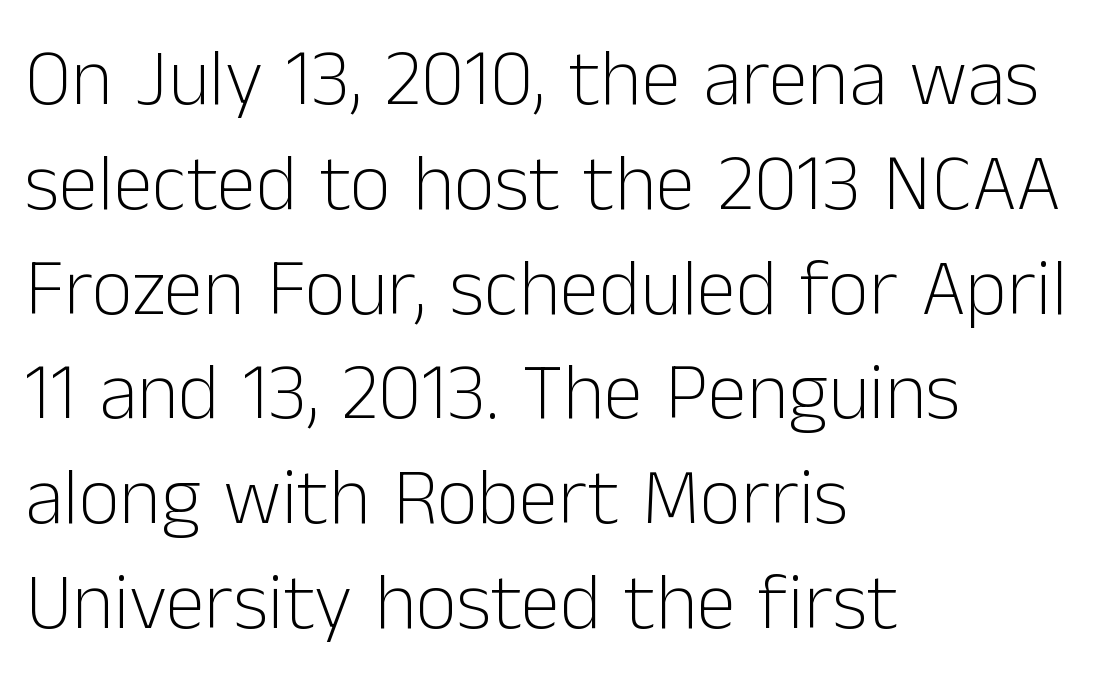
{"serif": "no", "italic": "no", "bold": "no", "weight": "light", "width": "normal", "stroke_contrast": "low", "x_height": "medium", "monospaced": "no", "underline": "no", "align": "left", "line_spacing": "normal", "line_spacing_ratio": 1.31, "letter_spacing": "normal", "letter_spacing_em": 0.0, "glyph_px": 80}
